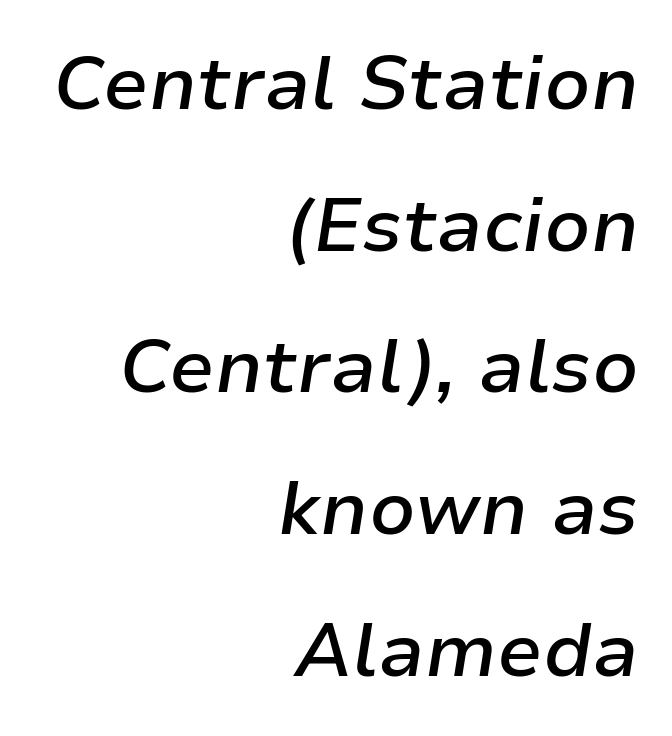
Q: Is the text bold? A: Semi-bold.
Q: Is the text italic (slanted)? A: Yes, it leans right by about 9 degrees.
Q: Is the text underlined? A: No.
Q: How is the paragraph aligned? A: Right-aligned.
Q: Is the spacing between letters normal or unusually wide? A: Normal.
Q: Width (condensed, normal, or wide)? A: Normal.
Q: Stroke contrast? A: Low.
Q: x-height? A: Medium.
Q: Monospaced? A: No.
